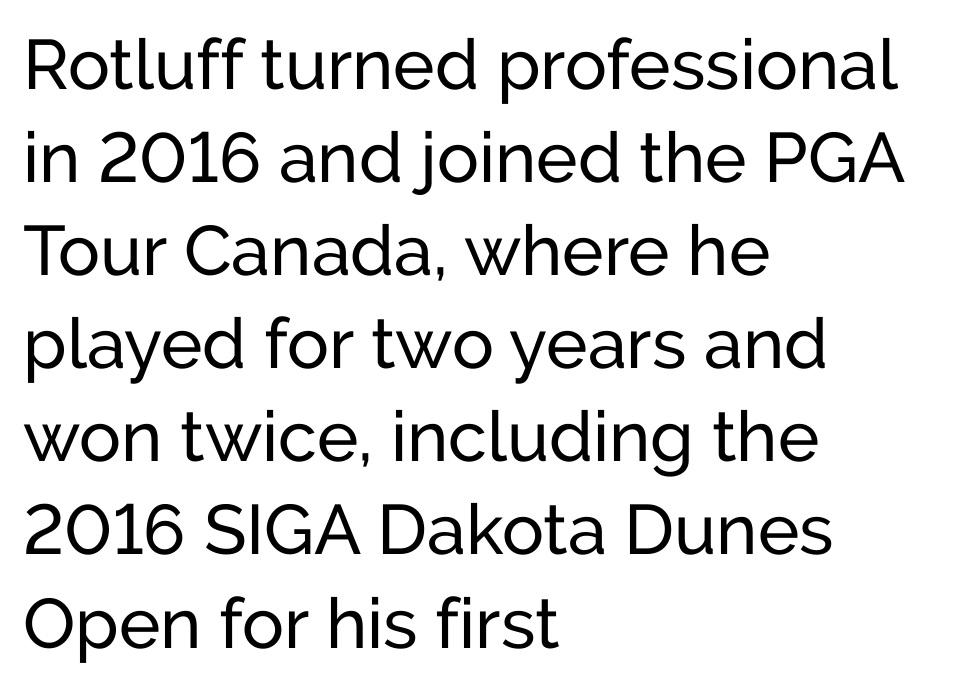
Q: Is the text bold? A: No.
Q: Is the text italic (slanted)? A: No, it is upright.
Q: Is the typeface a serif or a sans-serif typeface? A: Sans-serif.
Q: Is the text underlined? A: No.
Q: How is the paragraph aligned? A: Left-aligned.
Q: Is the spacing between letters normal or unusually wide? A: Normal.
Q: Is the spacing between lines tight, normal or loose? A: Normal.
Q: Width (condensed, normal, or wide)? A: Normal.
Q: Stroke contrast? A: Low.
Q: x-height? A: Medium.
Q: Monospaced? A: No.
